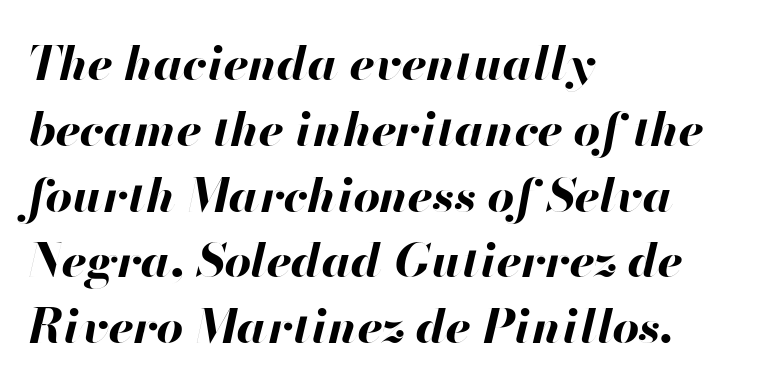
Q: Is the text bold? A: Yes.
Q: Is the text italic (slanted)? A: Yes, it leans right by about 13 degrees.
Q: Is the text underlined? A: No.
Q: How is the paragraph aligned? A: Left-aligned.
Q: Is the spacing between letters normal or unusually wide? A: Normal.
Q: Is the spacing between lines tight, normal or loose? A: Normal.
Q: Width (condensed, normal, or wide)? A: Normal.
Q: Stroke contrast? A: High.
Q: x-height? A: Small.
Q: Monospaced? A: No.
